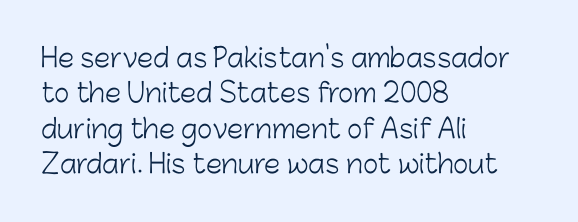
Vertically, the passage feels balanced, rows spaced as you'd expect. No italicization has been applied; the sample stays upright. A bare baseline throughout the passage. Think standard paragraph weight, or any step lighter than that.
